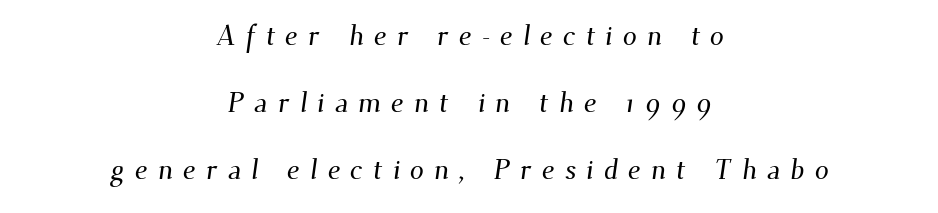
The image shows 28 px serif type; set centered, loose line spacing (2.39x), unusually wide letter spacing (+0.36 em), not underlined; medium stroke contrast and a small x-height.
